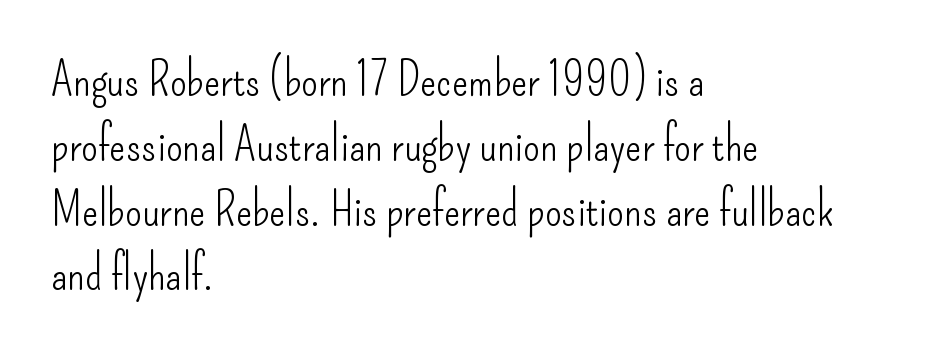
The image shows 48 px light, condensed sans-serif type, upright; set left-aligned, normal line spacing (1.35x), normal letter spacing, not underlined; low stroke contrast and a small x-height.
